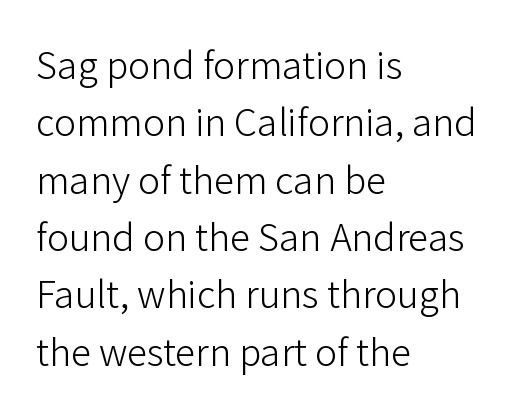
The image shows 37 px light sans-serif type, upright; set left-aligned, normal line spacing (1.55x), normal letter spacing, not underlined; low stroke contrast and a medium x-height.
